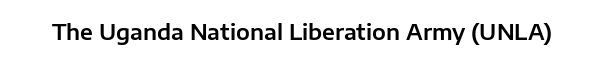
The image shows 22 px text type, upright; set normal letter spacing, not underlined.
